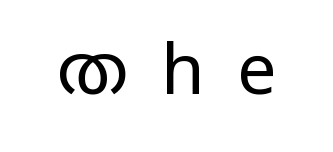
The image shows 70 px regular-weight, condensed sans-serif type, upright; set unusually wide letter spacing (+0.47 em), not underlined; low stroke contrast and a large x-height.
